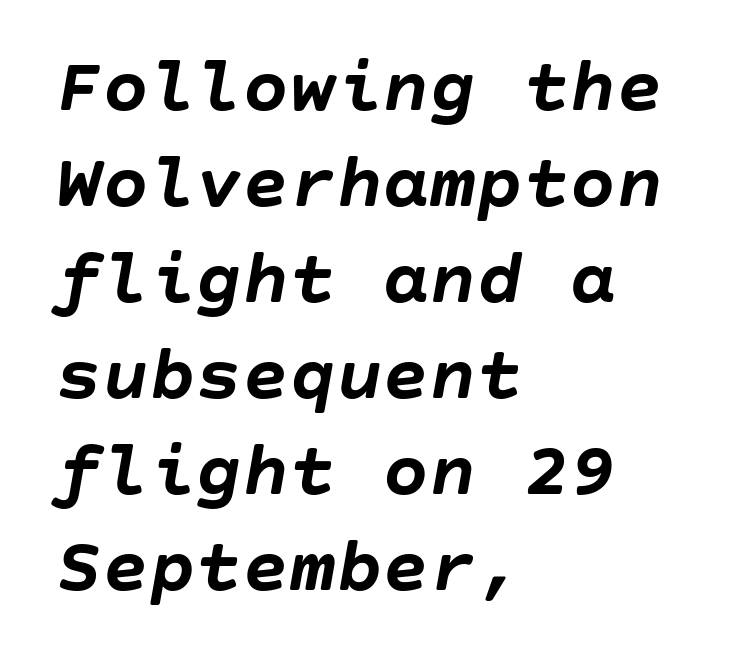
Q: Is the text bold? A: Yes.
Q: Is the text italic (slanted)? A: Yes, it leans right by about 10 degrees.
Q: Is the text underlined? A: No.
Q: How is the paragraph aligned? A: Left-aligned.
Q: Is the spacing between letters normal or unusually wide? A: Normal.
Q: Width (condensed, normal, or wide)? A: Normal.
Q: Stroke contrast? A: Low.
Q: x-height? A: Large.
